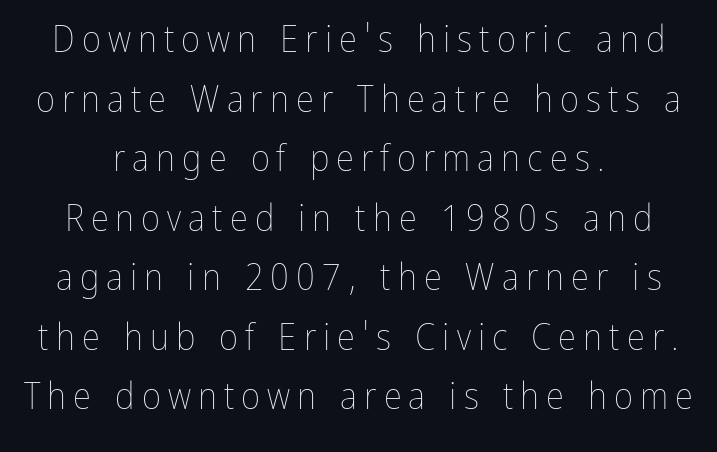
Q: Is the text bold? A: No.
Q: Is the text italic (slanted)? A: No, it is upright.
Q: Is the text underlined? A: No.
Q: Is the spacing between lines tight, normal or loose? A: Normal.
Q: Width (condensed, normal, or wide)? A: Condensed.
Q: Stroke contrast? A: Low.
Q: x-height? A: Medium.
Q: Monospaced? A: No.
